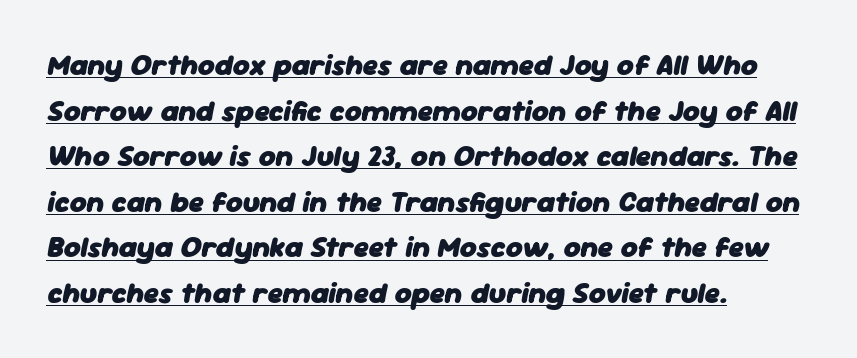
Underline: present. Caption: multi-line text, flush left, ragged right. The rendering uses a bold face; every stroke is thick and dark. Each word holds together tightly as a unit, with standard inter-letter gaps.
